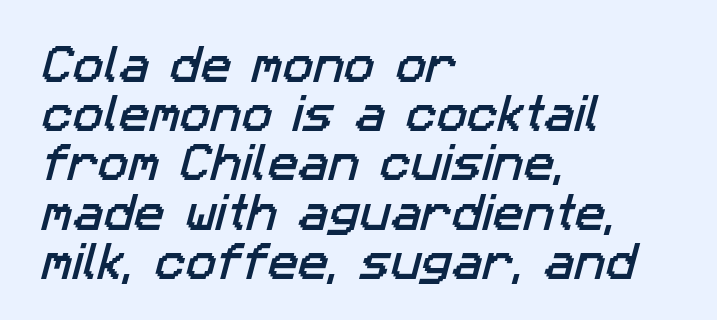
The image shows 41 px sans-serif type; set left-aligned, line spacing 1.2x, normal letter spacing, not underlined; low stroke contrast and a medium x-height.
